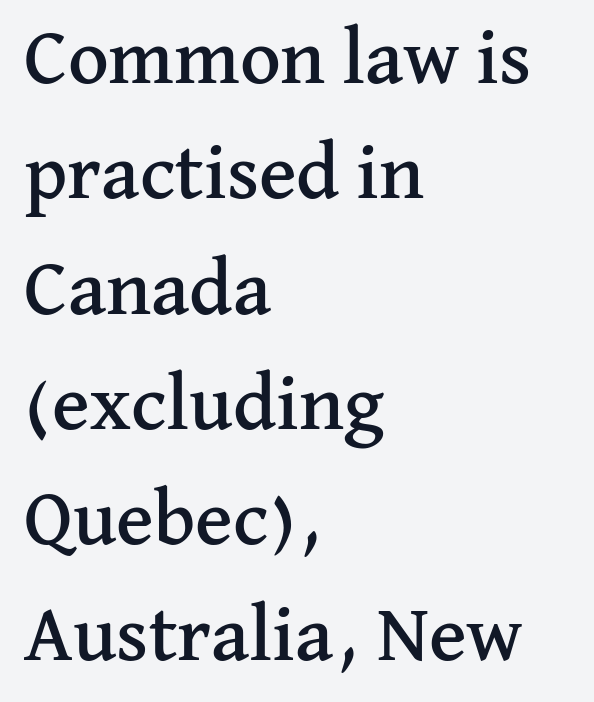
The image shows 79 px serif type, upright; set left-aligned, normal line spacing (1.46x), normal letter spacing, not underlined; medium stroke contrast and a medium x-height.
